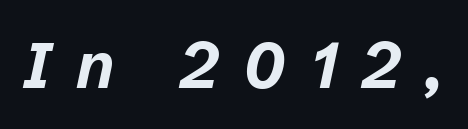
Q: Is the text bold? A: Yes.
Q: Is the text italic (slanted)? A: Yes, it leans right by about 12 degrees.
Q: Is the text underlined? A: No.
Q: Is the spacing between letters normal or unusually wide? A: Unusually wide.
Q: Width (condensed, normal, or wide)? A: Normal.
Q: Stroke contrast? A: Low.
Q: x-height? A: Medium.
Q: Monospaced? A: No.
